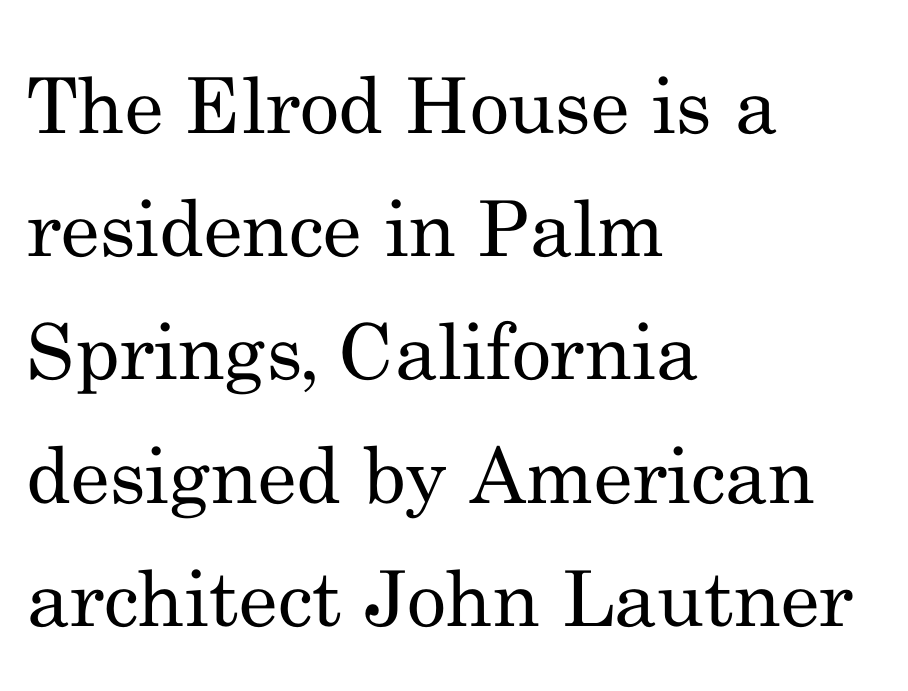
The image shows 77 px regular-weight serif type, upright; set left-aligned, normal line spacing (1.6x), normal letter spacing, not underlined; medium stroke contrast and a small x-height.
